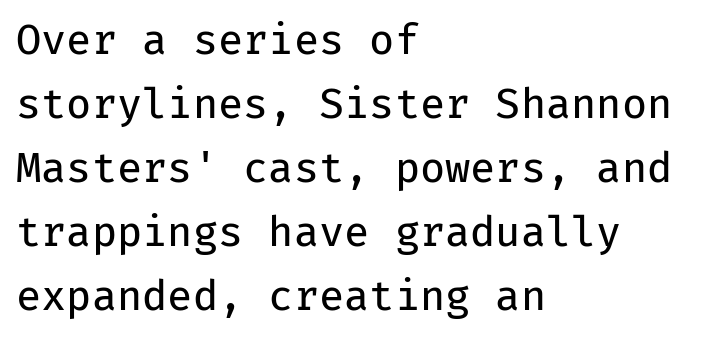
Q: Is the text bold? A: No.
Q: Is the text italic (slanted)? A: No, it is upright.
Q: Is the typeface a serif or a sans-serif typeface? A: Sans-serif.
Q: Is the text underlined? A: No.
Q: How is the paragraph aligned? A: Left-aligned.
Q: Is the spacing between letters normal or unusually wide? A: Normal.
Q: Is the spacing between lines tight, normal or loose? A: Normal.
Q: Width (condensed, normal, or wide)? A: Normal.
Q: Stroke contrast? A: Low.
Q: x-height? A: Medium.
Q: Monospaced? A: Yes.
